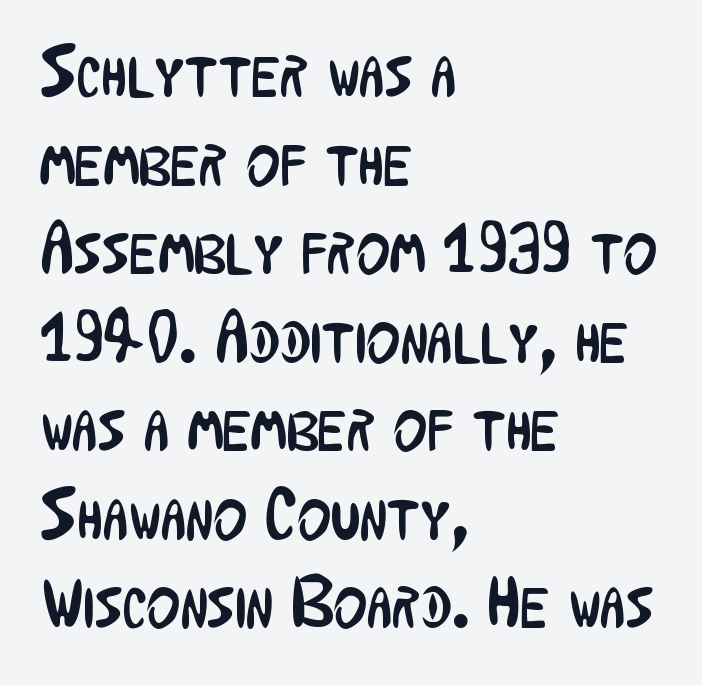
{"serif": "no", "italic": "no", "bold": "no", "weight": "regular", "width": "condensed", "stroke_contrast": "low", "x_height": "medium", "monospaced": "no", "underline": "no", "align": "left", "line_spacing_ratio": 1.23, "letter_spacing": "normal", "letter_spacing_em": 0.0, "glyph_px": 72}
